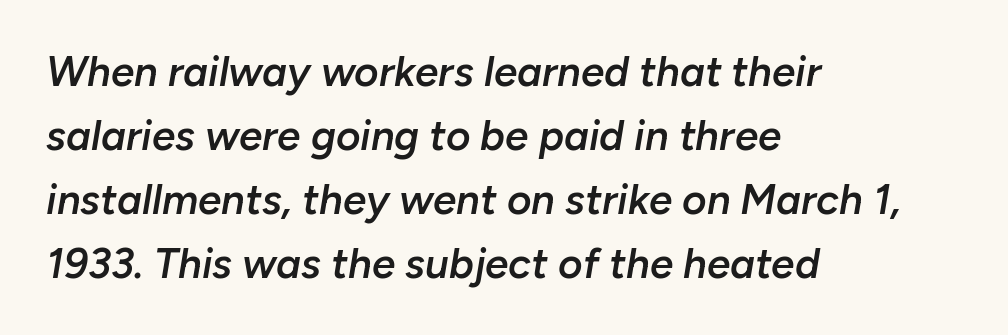
The image shows 42 px semibold type, italic (leaning right); set left-aligned, normal line spacing (1.52x), normal letter spacing, not underlined; low stroke contrast and a medium x-height.
